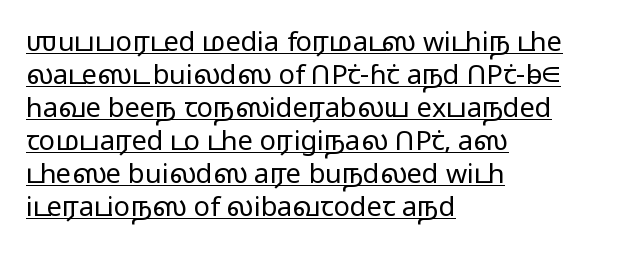
If you drew a line through each stem, it would be perfectly vertical. Spacing between characters is what you'd get straight out of the box. This reads as an unemphasized weight, regular at the heaviest. The paragraph shown leans on its left margin. The glyphs are accompanied by a horizontal stroke just below them.
